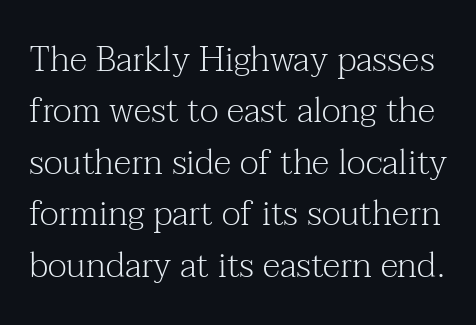
Beneath every word, the page is bare. Posture: upright roman. Leading matches the norm, producing a regular column. Stroke mass is kept to a normal reading level or below. To sum up the face: it has serifs.
